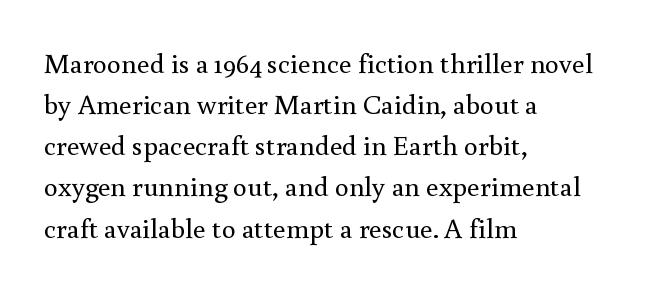
{"serif": "yes", "italic": "no", "bold": "no", "weight": "regular", "width": "normal", "x_height": "small", "monospaced": "no", "underline": "no", "align": "left", "line_spacing": "normal", "line_spacing_ratio": 1.47, "letter_spacing": "normal", "letter_spacing_em": 0.0, "glyph_px": 28}
